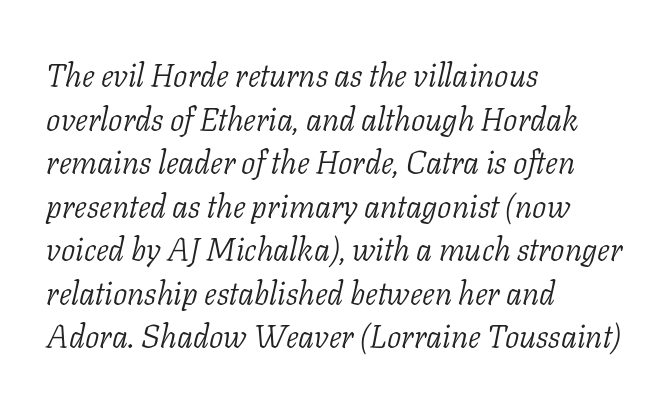
The rendering uses natural spacing where letterforms have individual widths. Yep, that's italic — everything's leaning. Is there much room between lines? A standard amount, neither cramped nor airy. Descenders hang freely into open space. The passage is arranged the way most books set body copy — flush left.
